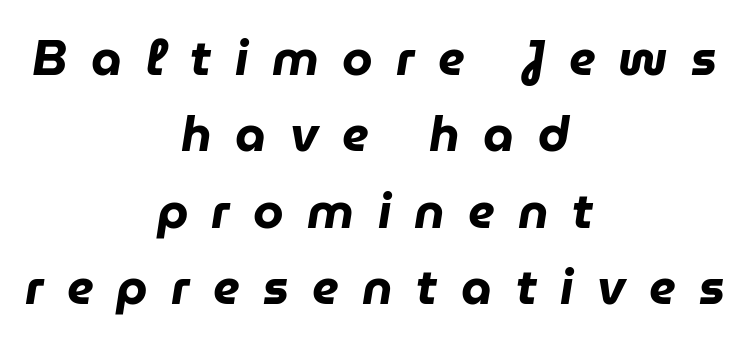
Q: Is the text bold? A: Yes.
Q: Is the text italic (slanted)? A: Yes, it leans right by about 9 degrees.
Q: Is the text underlined? A: No.
Q: How is the paragraph aligned? A: Centered.
Q: Is the spacing between letters normal or unusually wide? A: Unusually wide.
Q: Is the spacing between lines tight, normal or loose? A: Normal.
Q: Width (condensed, normal, or wide)? A: Normal.
Q: Stroke contrast? A: Low.
Q: x-height? A: Medium.
Q: Monospaced? A: No.
